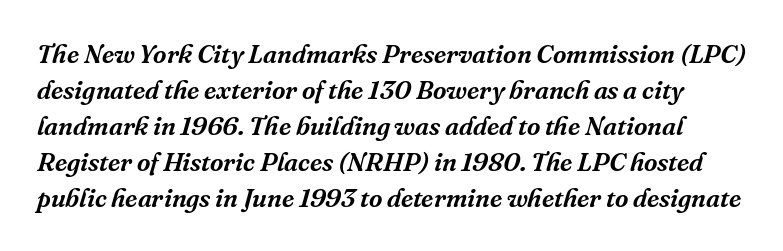
The image shows 26 px text type, italic (leaning right); set normal line spacing (1.38x), normal letter spacing, not underlined.
